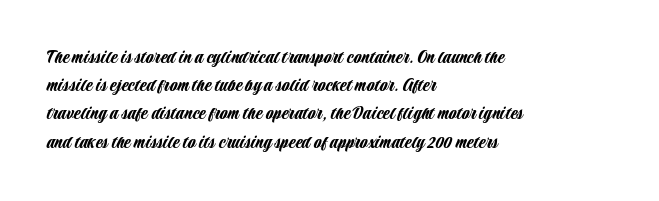
Quick note: interline space is typical. Layout note: lines flush left. The tracking reads as untouched default to a designer's eye. The passage shown is not underscored anywhere.
